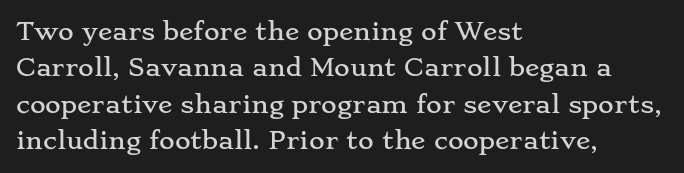
Q: Is the text italic (slanted)? A: No, it is upright.
Q: Is the text underlined? A: No.
Q: How is the paragraph aligned? A: Left-aligned.
Q: Is the spacing between letters normal or unusually wide? A: Normal.
Q: Is the spacing between lines tight, normal or loose? A: Normal.
